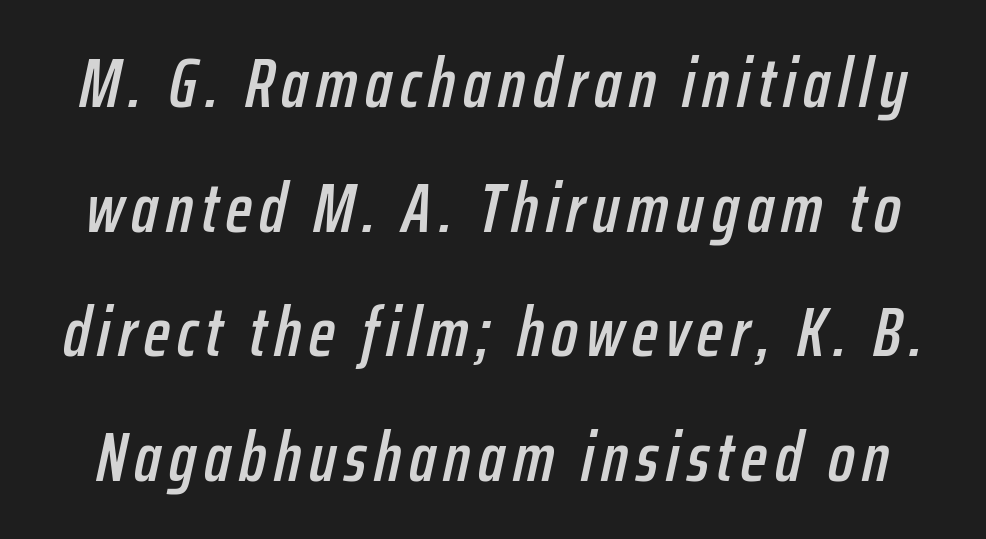
{"italic": "yes", "lean": "right", "slant_degrees": 12, "width": "condensed", "stroke_contrast": "low", "x_height": "medium", "monospaced": "no", "underline": "no", "line_spacing_ratio": 1.78, "glyph_px": 70}
